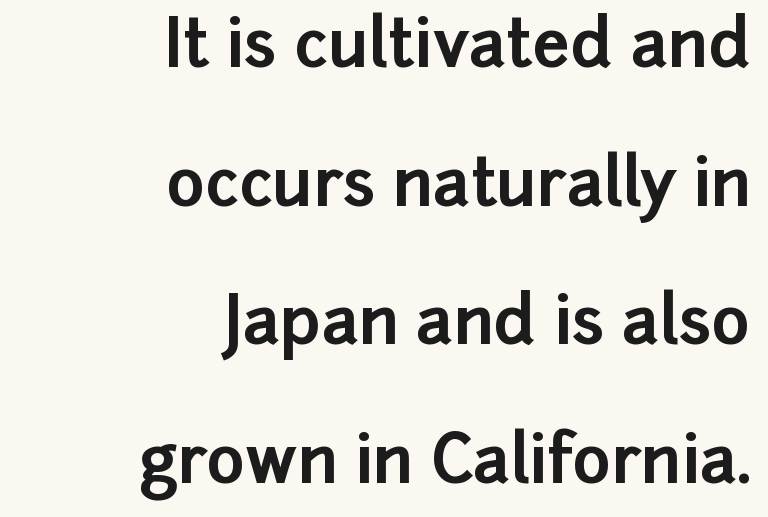
Q: Is the text bold? A: Yes.
Q: Is the text italic (slanted)? A: No, it is upright.
Q: Is the typeface a serif or a sans-serif typeface? A: Sans-serif.
Q: Is the text underlined? A: No.
Q: How is the paragraph aligned? A: Right-aligned.
Q: Is the spacing between letters normal or unusually wide? A: Normal.
Q: Is the spacing between lines tight, normal or loose? A: Loose.
Q: Width (condensed, normal, or wide)? A: Normal.
Q: Stroke contrast? A: Low.
Q: x-height? A: Medium.
Q: Monospaced? A: No.
